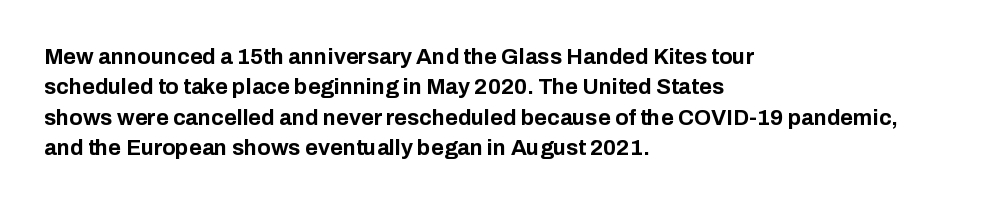
The image shows 22 px bold type, upright; set left-aligned, normal line spacing (1.38x), normal letter spacing, not underlined.
